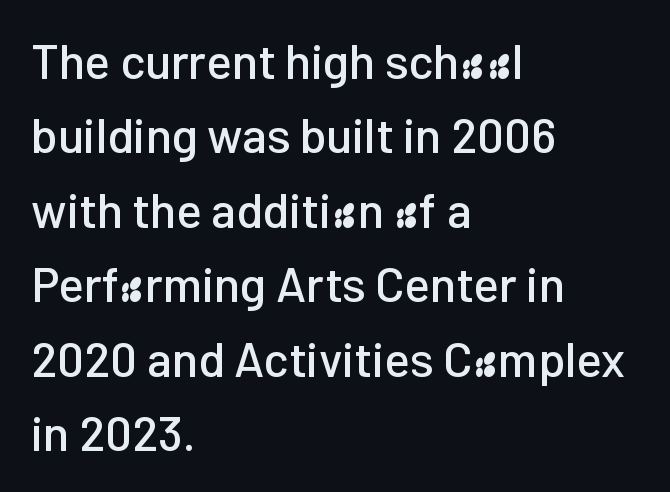
The designer left line spacing at the default. The zone under the glyphs is completely vacant. No extra tracking has been applied to these lines. I'd call this a sans setting — the letters go barefoot. A typesetter would call this proportional, since set widths differ per character. Is there any slant? The stems are plumb.
